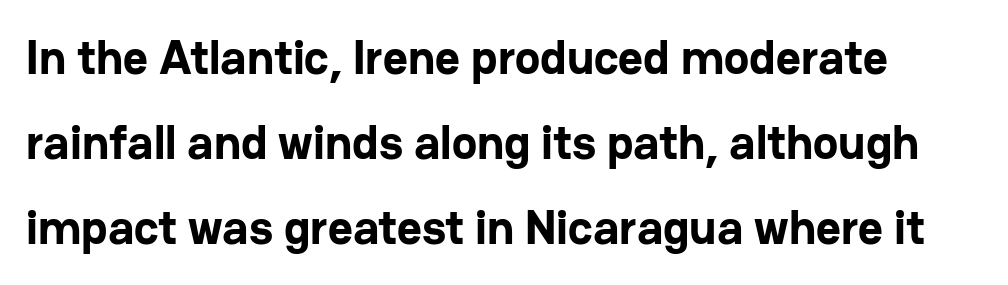
Q: Is the text bold? A: Yes.
Q: Is the text italic (slanted)? A: No, it is upright.
Q: Is the typeface a serif or a sans-serif typeface? A: Sans-serif.
Q: Is the text underlined? A: No.
Q: Is the spacing between letters normal or unusually wide? A: Normal.
Q: Width (condensed, normal, or wide)? A: Normal.
Q: Stroke contrast? A: Low.
Q: x-height? A: Medium.
Q: Monospaced? A: No.
